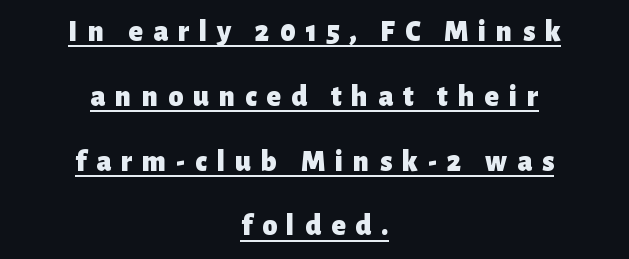
The image shows 30 px heavy sans-serif type, upright; set centered, loose line spacing (2.16x), unusually wide letter spacing (+0.33 em), underlined; low stroke contrast and a medium x-height.
